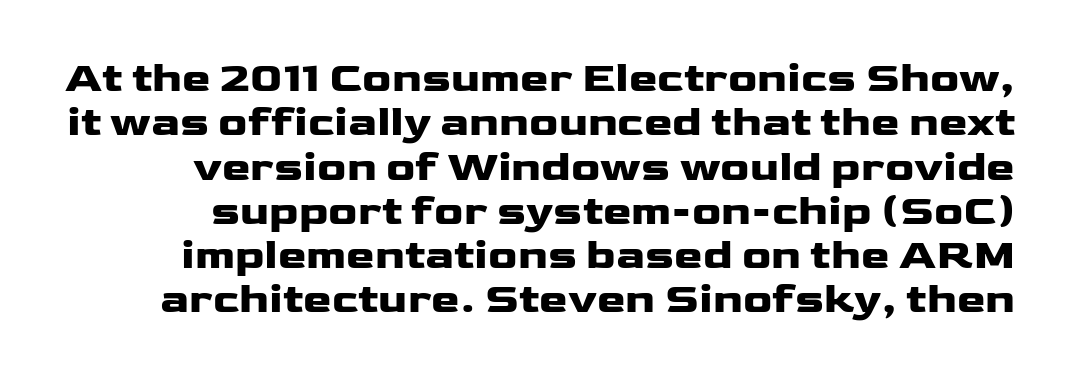
{"serif": "no", "italic": "no", "bold": "yes", "weight": "heavy", "width": "wide", "stroke_contrast": "low", "x_height": "medium", "monospaced": "no", "underline": "no", "line_spacing": "tight", "line_spacing_ratio": 1.03, "letter_spacing": "normal", "letter_spacing_em": 0.0, "glyph_px": 43}
